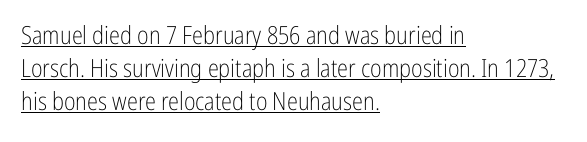
Is the letter spacing exaggerated? No — it looks like the ordinary default. Designer's note — italics off, roman on. Students, observe: this is what conventionally led text looks like. Layout note: lines flush left. Glance below the letters and you will spot a drawn line. Stems and bowls with no extra thickness — not bold.
